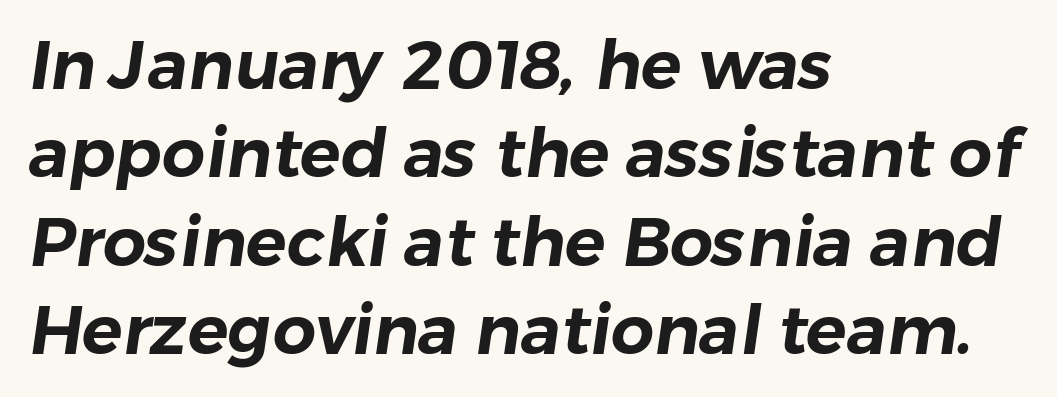
The image shows 68 px sans-serif type; set left-aligned, normal line spacing (1.3x), normal letter spacing, not underlined; low stroke contrast and a medium x-height.
